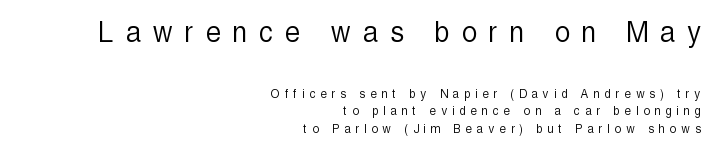
Q: Is the text bold? A: No.
Q: Is the text italic (slanted)? A: No, it is upright.
Q: Is the typeface a serif or a sans-serif typeface? A: Sans-serif.
Q: Is the text underlined? A: No.
Q: How is the paragraph aligned? A: Right-aligned.
Q: Is the spacing between letters normal or unusually wide? A: Unusually wide.
Q: Is the spacing between lines tight, normal or loose? A: Normal.
Q: Which block of text is set in a larger size, the first (top) or the second (bottom)? A: The first (top) one.
Q: Width (condensed, normal, or wide)? A: Condensed.
Q: x-height? A: Medium.
Q: Monospaced? A: No.
